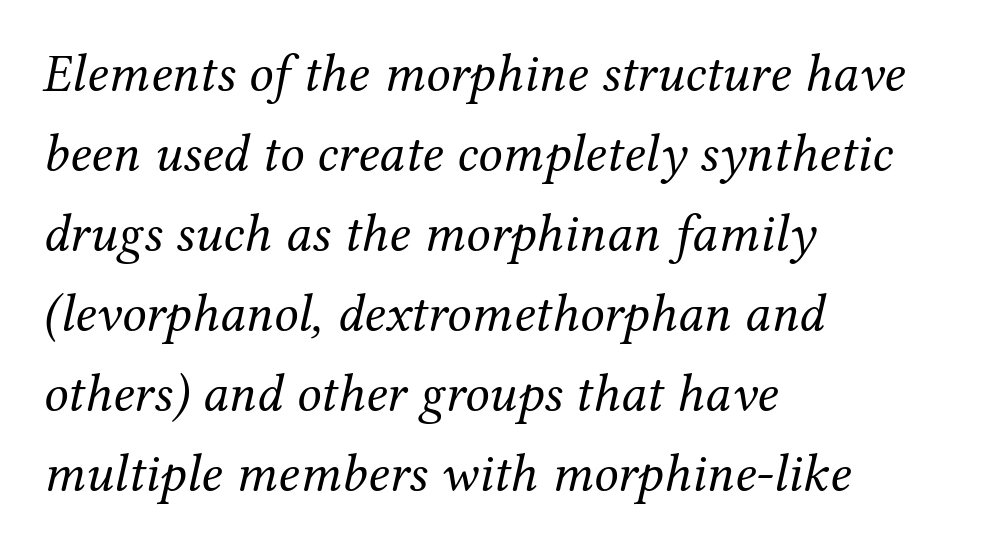
Q: Is the text bold? A: No.
Q: Is the text italic (slanted)? A: Yes, it leans right by about 12 degrees.
Q: Is the typeface a serif or a sans-serif typeface? A: Serif.
Q: Is the text underlined? A: No.
Q: How is the paragraph aligned? A: Left-aligned.
Q: Is the spacing between letters normal or unusually wide? A: Normal.
Q: Is the spacing between lines tight, normal or loose? A: Normal.
Q: Width (condensed, normal, or wide)? A: Normal.
Q: Stroke contrast? A: Medium.
Q: x-height? A: Medium.
Q: Monospaced? A: No.
